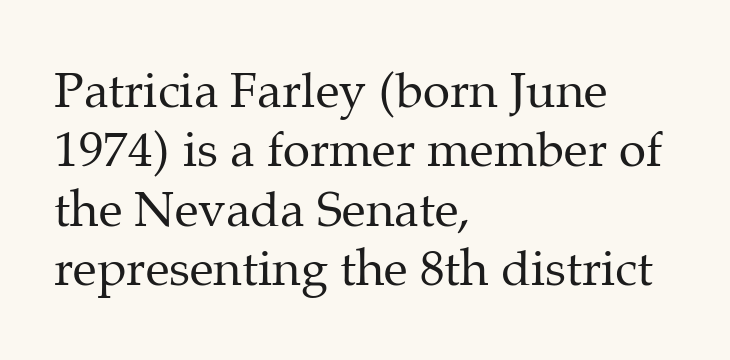
The image shows 49 px regular-weight serif type, upright; set left-aligned, line spacing 1.21x, normal letter spacing, not underlined; medium stroke contrast and a medium x-height.
